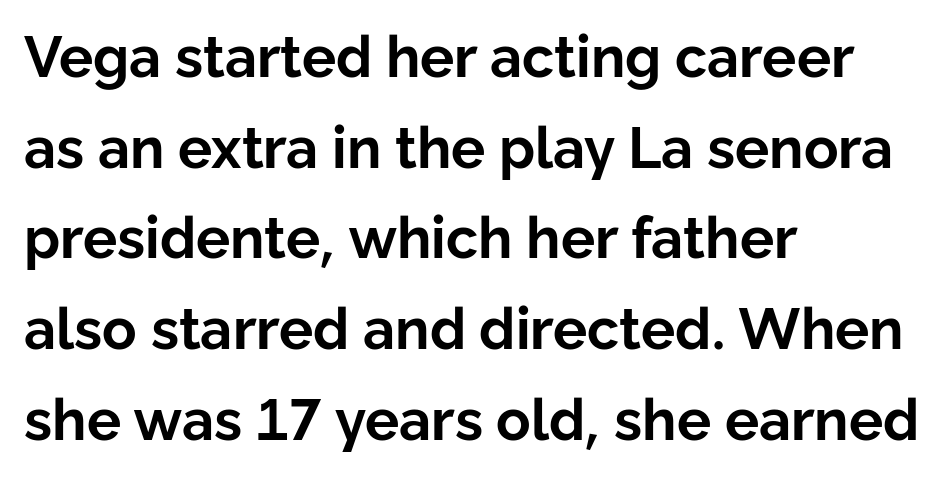
{"serif": "no", "italic": "no", "bold": "yes", "weight": "bold", "width": "normal", "stroke_contrast": "low", "x_height": "medium", "monospaced": "no", "underline": "no", "align": "left", "line_spacing": "normal", "line_spacing_ratio": 1.59, "letter_spacing": "normal", "letter_spacing_em": 0.0, "glyph_px": 57}
